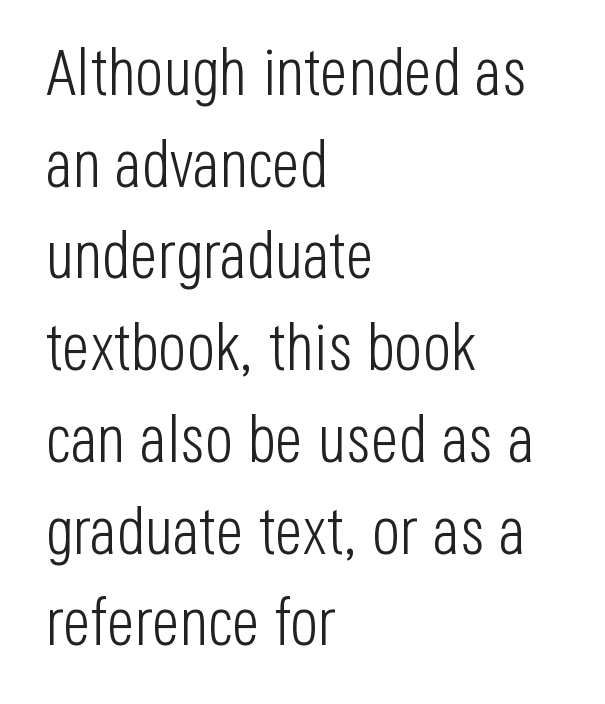
The image shows 66 px light, condensed sans-serif type, upright; set left-aligned, normal line spacing (1.39x), normal letter spacing, not underlined; low stroke contrast and a large x-height.
